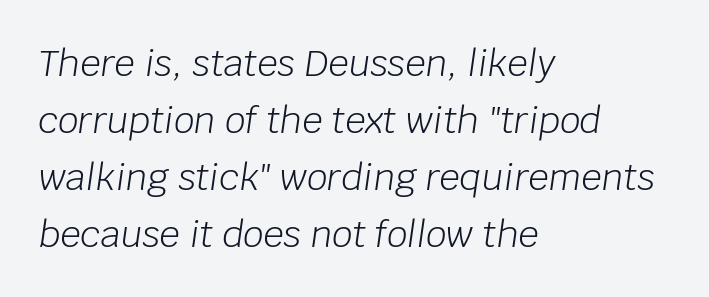
Q: Is the text bold? A: No.
Q: Is the text italic (slanted)? A: Yes, it leans right by about 8 degrees.
Q: Is the text underlined? A: No.
Q: How is the paragraph aligned? A: Left-aligned.
Q: Is the spacing between letters normal or unusually wide? A: Normal.
Q: Is the spacing between lines tight, normal or loose? A: Normal.
Q: Width (condensed, normal, or wide)? A: Normal.
Q: Stroke contrast? A: Low.
Q: x-height? A: Large.
Q: Monospaced? A: No.
